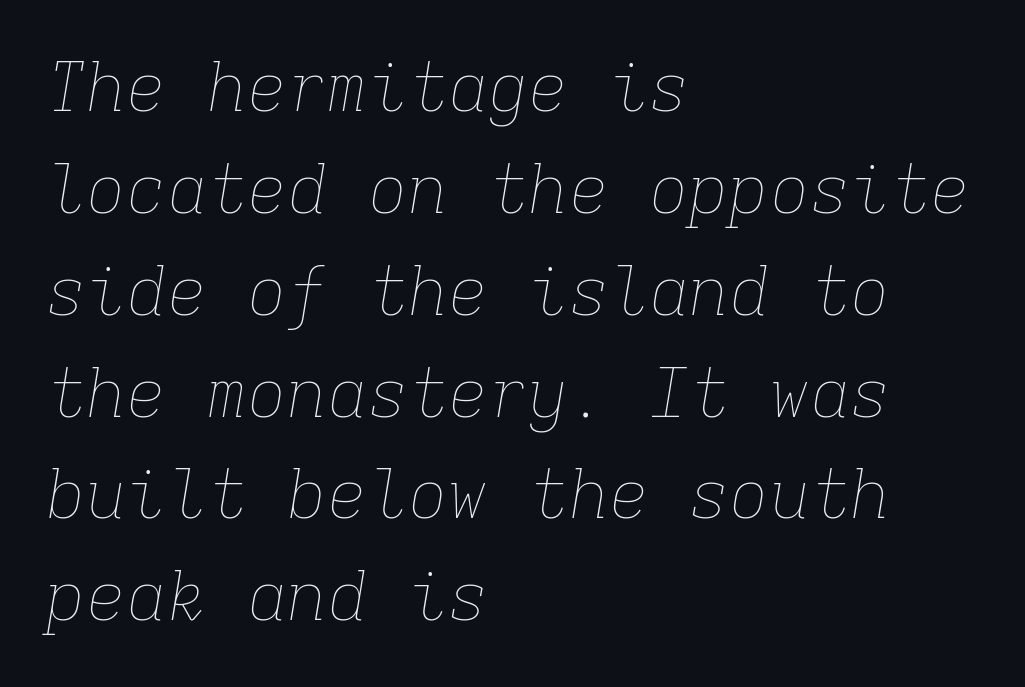
The lettering tilts uniformly, giving the passage an italic look. Rule under the text: the space is simply empty. Short and long lines alike share a common starting point at left. Here the glyphs are tracked normally, forming tight word shapes. A quiet, ordinary-to-light weight characterises the typeface. The passage shown is typed in a monospace face where columns stay perfectly aligned.
